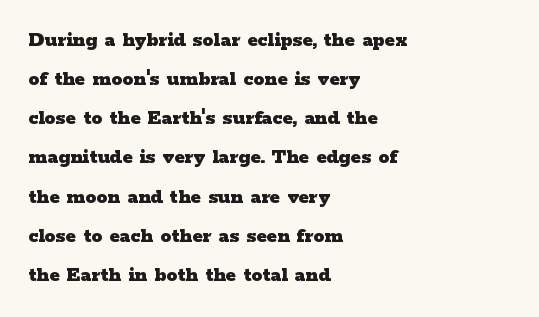
The image shows 22 px bold type, upright; set left-aligned, line spacing 1.78x, normal letter spacing, not underlined.
